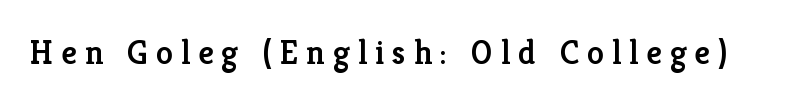
Q: Is the text bold? A: Semi-bold.
Q: Is the text italic (slanted)? A: No, it is upright.
Q: Is the typeface a serif or a sans-serif typeface? A: Serif.
Q: Is the text underlined? A: No.
Q: Is the spacing between letters normal or unusually wide? A: Unusually wide.
Q: Width (condensed, normal, or wide)? A: Normal.
Q: Stroke contrast? A: Low.
Q: x-height? A: Medium.
Q: Monospaced? A: No.
